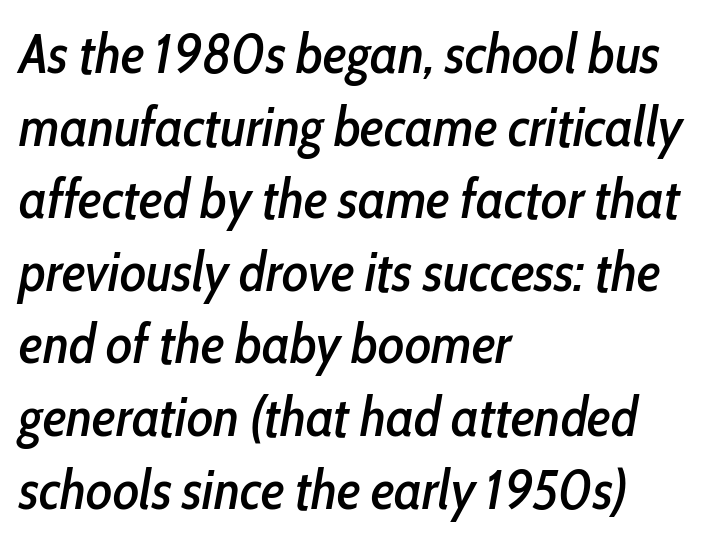
The image shows 55 px condensed type, italic (leaning right); set left-aligned, normal line spacing (1.32x), normal letter spacing, not underlined; low stroke contrast and a medium x-height.
